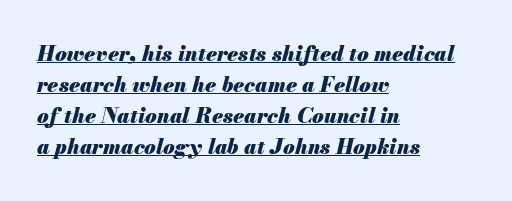
Q: Is the text bold? A: Yes.
Q: Is the text italic (slanted)? A: Yes, it leans right by about 13 degrees.
Q: Is the text underlined? A: Yes.
Q: How is the paragraph aligned? A: Left-aligned.
Q: Is the spacing between letters normal or unusually wide? A: Normal.
Q: Is the spacing between lines tight, normal or loose? A: Normal.
